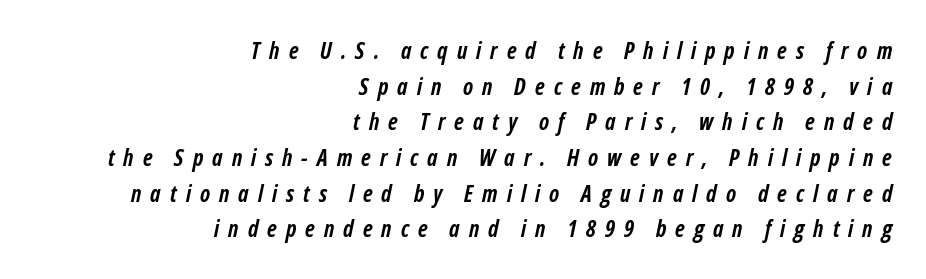
{"italic": "yes", "lean": "right", "slant_degrees": 12, "bold": "yes", "underline": "no", "align": "right", "line_spacing": "normal", "line_spacing_ratio": 1.55, "letter_spacing": "wide", "letter_spacing_em": 0.39, "glyph_px": 23}
